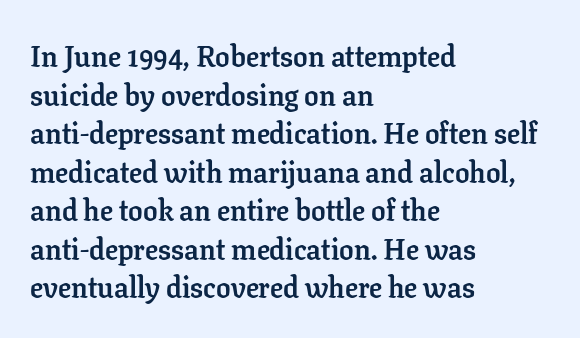
No italicization has been applied; the sample stays upright. A classic flush-left, rag-right setting is used for this passage. Students, observe: this is what conventionally led text looks like. The rendering shows small feet on the letterforms — a serif design. Character widths vary here, with narrow letters taking less room than wide ones. Letters rest on an invisible, unmarked baseline.
